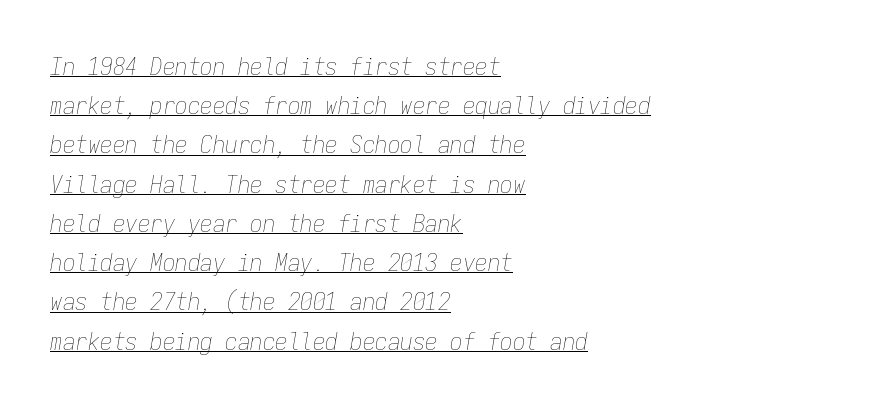
{"italic": "yes", "lean": "right", "slant_degrees": 9, "bold": "no", "underline": "yes", "align": "left", "line_spacing": "normal", "line_spacing_ratio": 1.57, "letter_spacing": "normal", "letter_spacing_em": 0.0, "glyph_px": 25}
